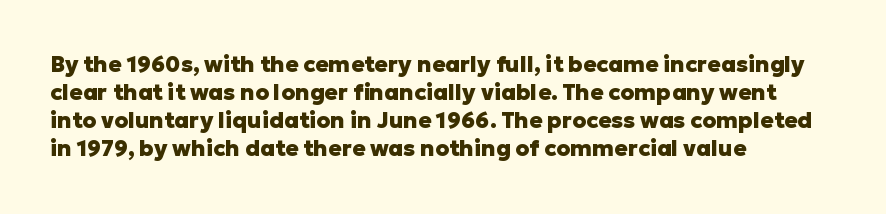
Q: Is the text bold? A: Yes.
Q: Is the text italic (slanted)? A: No, it is upright.
Q: Is the text underlined? A: No.
Q: How is the paragraph aligned? A: Left-aligned.
Q: Is the spacing between letters normal or unusually wide? A: Normal.
Q: Is the spacing between lines tight, normal or loose? A: Normal.
